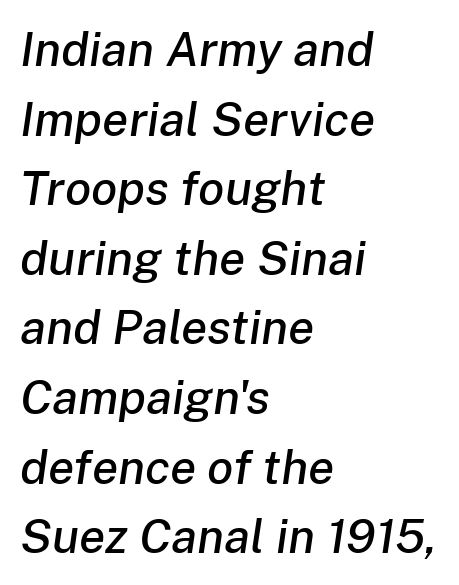
The letters are slanted; this is an italic face. Successive baselines arrive at the customary interval. Line starts are locked; line ends wander. Anything drawn beneath the words? Only blank space. Note the varied advance widths — an 'i' is clearly narrower than an 'm'. The line texture is even and compact thanks to regular tracking.
